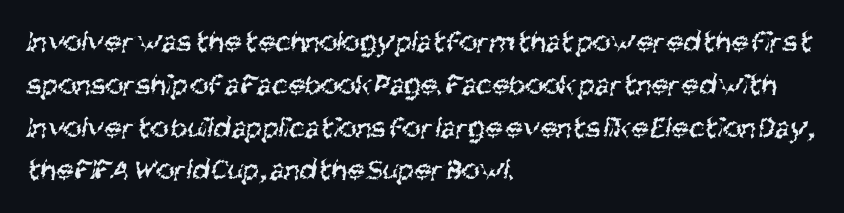
{"serif": "no", "bold": "no", "weight": "regular", "width": "condensed", "stroke_contrast": "medium", "x_height": "large", "monospaced": "no", "underline": "no", "align": "left", "line_spacing": "normal", "line_spacing_ratio": 1.38, "letter_spacing": "normal", "letter_spacing_em": 0.0, "glyph_px": 31}
